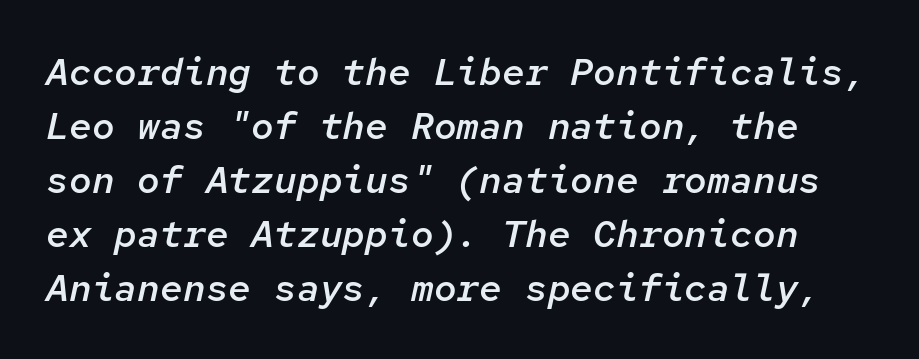
The image shows 38 px semibold type, italic (leaning right), monospaced; set normal line spacing (1.42x), normal letter spacing, not underlined; low stroke contrast and a medium x-height.
